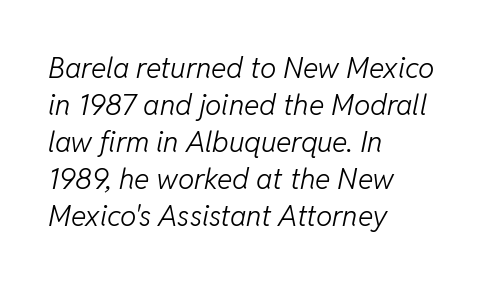
Each stroke keeps to a modest, everyday thickness or less. Italic? Definitely — the glyphs are oblique. A typesetter would call this leading conventional body-copy spacing. Decoration check: the copy has no underline. Does the copy run flush right? No — it runs flush left.
